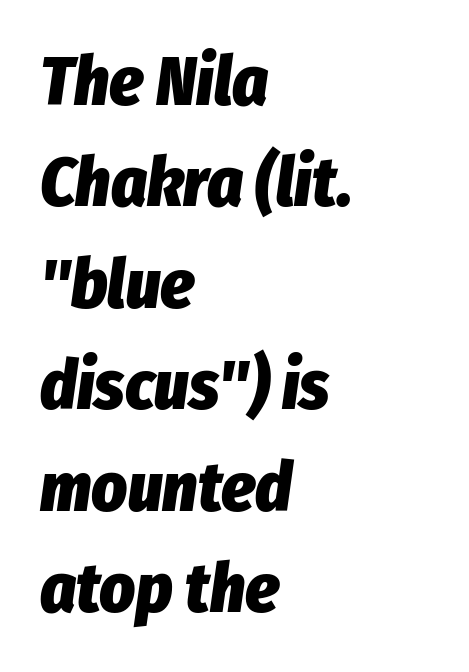
{"italic": "yes", "lean": "right", "slant_degrees": 8, "bold": "yes", "weight": "heavy", "width": "condensed", "stroke_contrast": "low", "x_height": "medium", "monospaced": "no", "underline": "no", "align": "left", "line_spacing": "normal", "line_spacing_ratio": 1.47, "letter_spacing": "normal", "letter_spacing_em": 0.0, "glyph_px": 69}
